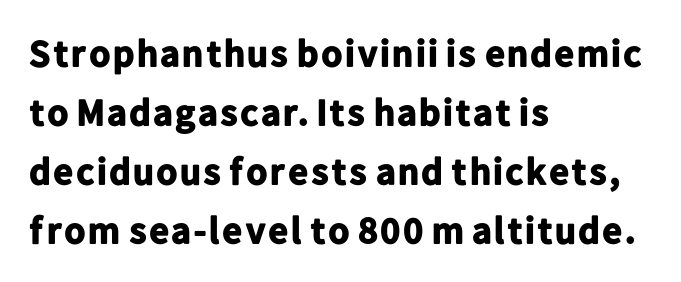
Strong, thick strokes mark this as bold type. Summary of vertical rhythm: regular, with standard interline spacing. Tall strokes in this sample are plumb rather than angled. Serif or sans? Sans — the stroke terminals are bare. Left-aligned paragraph, ragged on the right. The rendering uses natural spacing where letterforms have individual widths.
